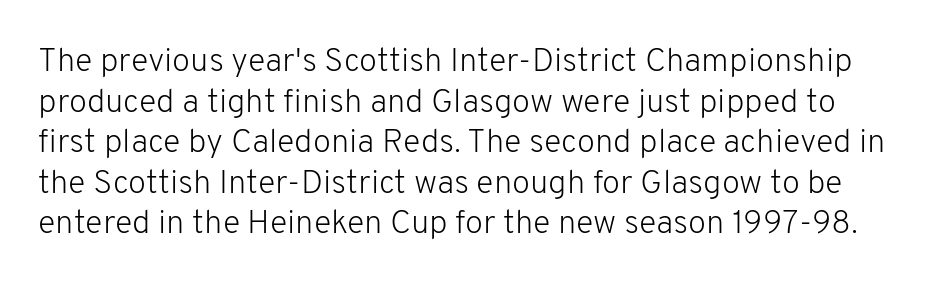
This sample has the flowing, uneven cadence of proportional lettering. Is the letter spacing exaggerated? No — it looks like the ordinary default. The text was rendered using a sans face with plain stroke endings. Vertical strokes here are truly vertical. The passage shown is not bold in any degree. Has an underline been added? It has not.
